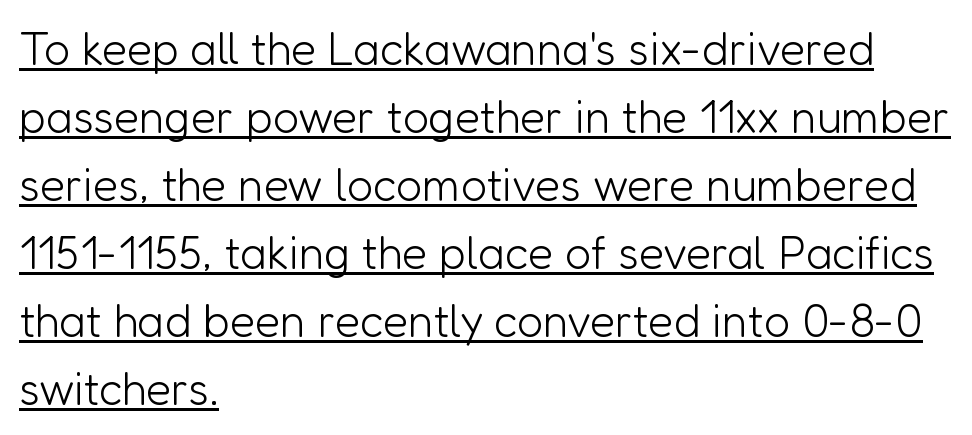
{"serif": "no", "italic": "no", "bold": "no", "weight": "light", "width": "normal", "stroke_contrast": "low", "x_height": "medium", "monospaced": "no", "underline": "yes", "align": "left", "line_spacing": "normal", "line_spacing_ratio": 1.48, "letter_spacing": "normal", "letter_spacing_em": 0.0, "glyph_px": 46}
